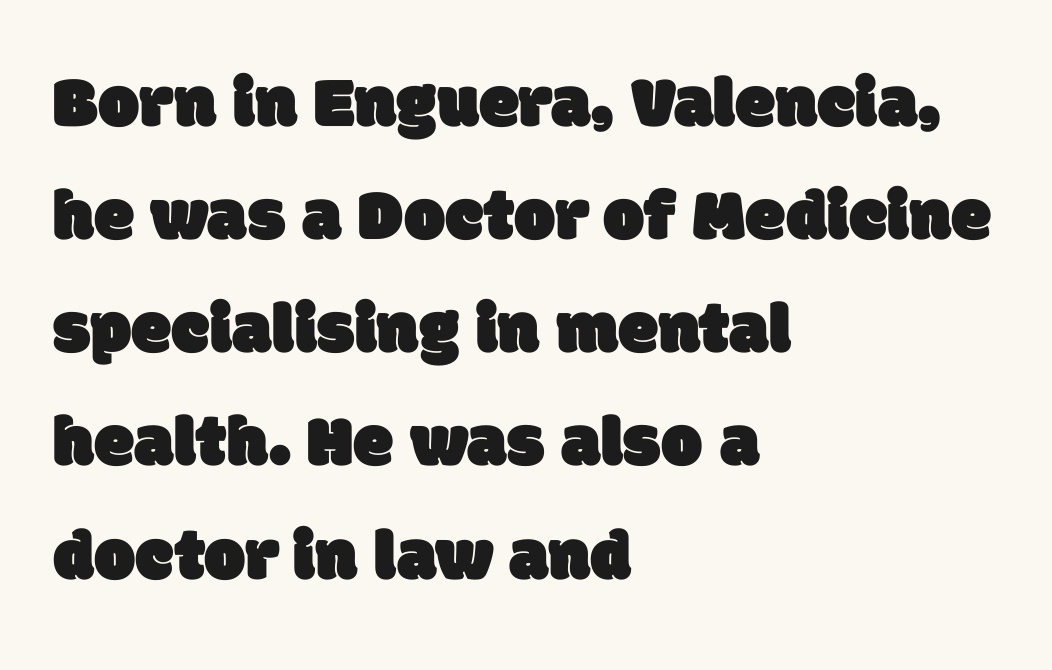
{"serif": "no", "width": "normal", "stroke_contrast": "low", "x_height": "large", "monospaced": "no", "underline": "no", "align": "left", "line_spacing": "normal", "line_spacing_ratio": 1.55, "letter_spacing": "normal", "letter_spacing_em": 0.0, "glyph_px": 73}
